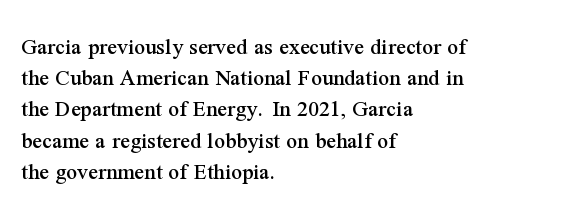
Q: Is the text italic (slanted)? A: No, it is upright.
Q: Is the text underlined? A: No.
Q: How is the paragraph aligned? A: Left-aligned.
Q: Is the spacing between letters normal or unusually wide? A: Normal.
Q: Is the spacing between lines tight, normal or loose? A: Normal.
